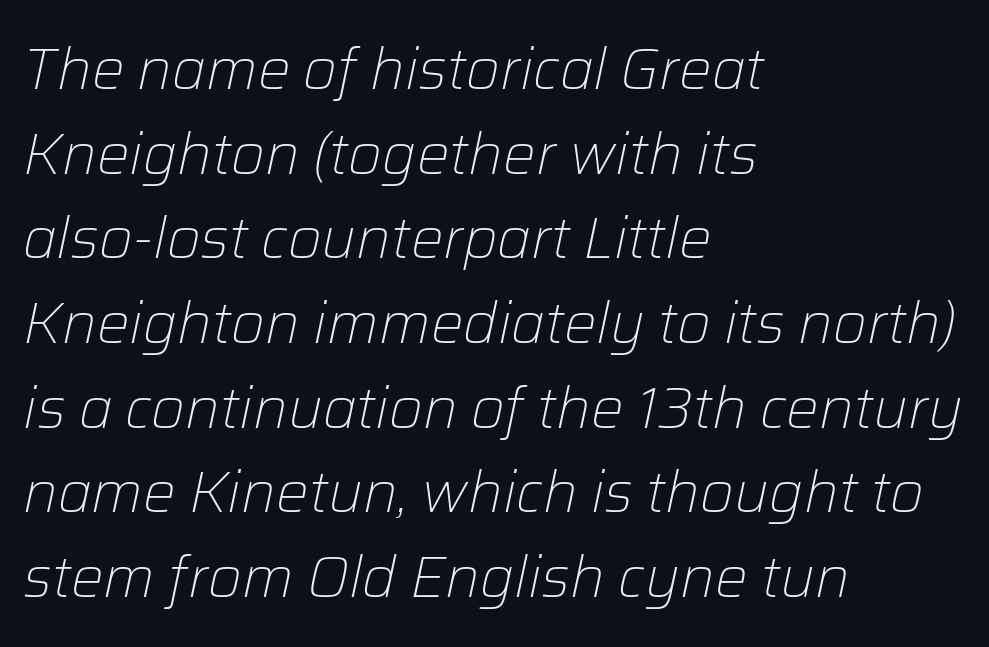
Look at the tracking — it's just the regular setting, nothing added. Regarding leading, the lines here are spaced in the standard way. The axis of the letterforms is tilted away from vertical. The gap between lines stays unmarked. Weight: regular or lighter. Proportional: the letters do not fall into vertical columns.
